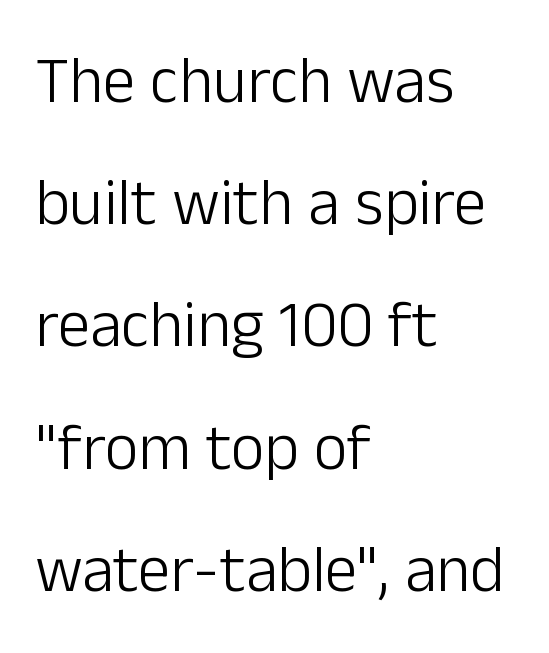
The image shows 65 px light sans-serif type, upright; set left-aligned, line spacing 1.88x, normal letter spacing, not underlined; low stroke contrast and a medium x-height.
